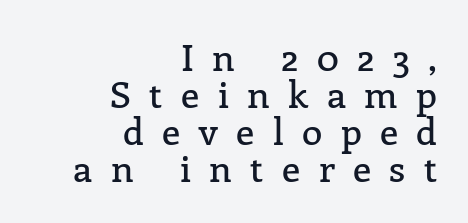
Which margin do the lines hug? The right one — the left edge is uneven. Tall strokes in this sample are plumb rather than angled. If you measured baseline to baseline, you'd find a short distance. You could not count columns in this text — the font is proportionally spaced. Words float on clear page, feet unadorned.
